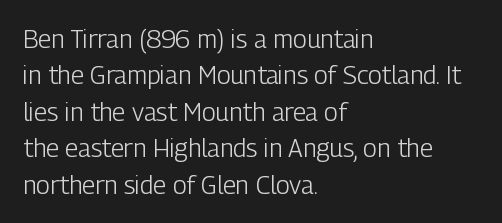
The image shows 25 px text type, upright; set left-aligned, normal line spacing (1.46x), normal letter spacing, not underlined.
